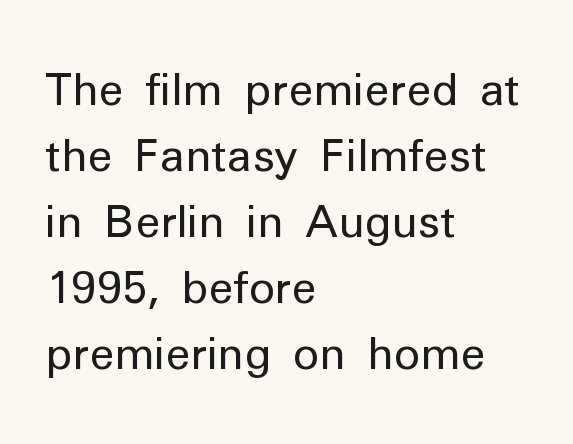
{"serif": "no", "italic": "no", "bold": "no", "weight": "regular", "width": "normal", "stroke_contrast": "low", "x_height": "medium", "monospaced": "no", "underline": "no", "align": "left", "line_spacing": "normal", "line_spacing_ratio": 1.5, "letter_spacing": "normal", "letter_spacing_em": 0.0, "glyph_px": 44}
